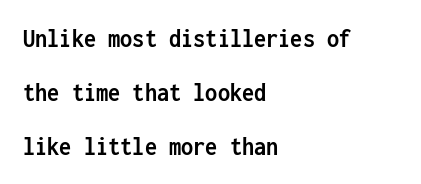
Style check: upright. The tracking reads as untouched default to a designer's eye. Compared with a centered layout, this one pins lines to the left instead. Caption: bold face, heavy strokes. The passage shown stacks its lines with a broad gap. The area under the type is left untouched.
